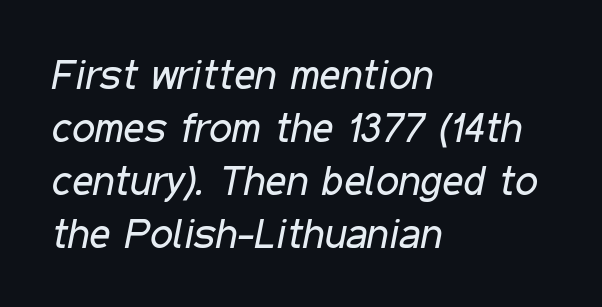
Q: Is the text bold? A: No.
Q: Is the text italic (slanted)? A: Yes, it leans right by about 11 degrees.
Q: Is the text underlined? A: No.
Q: How is the paragraph aligned? A: Left-aligned.
Q: Is the spacing between letters normal or unusually wide? A: Normal.
Q: Is the spacing between lines tight, normal or loose? A: Normal.
Q: Width (condensed, normal, or wide)? A: Condensed.
Q: Stroke contrast? A: Low.
Q: x-height? A: Medium.
Q: Monospaced? A: No.
